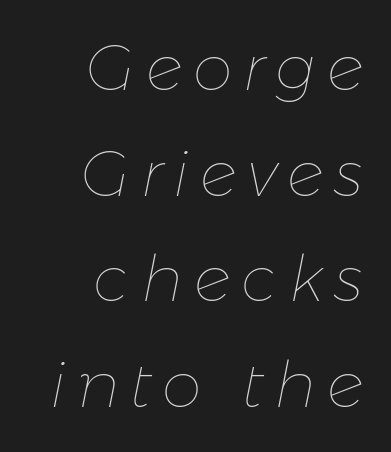
If you drew a line through each stem, it would be angled. The letters advance in unequal steps, a hallmark of proportional type. Words float on clear page, feet unadorned. The setting favours the right margin, as signatures and pull-quotes sometimes do. The font sits on the lighter half of the weight spectrum, regular included. The vertical gap from one line to the next is medium.
